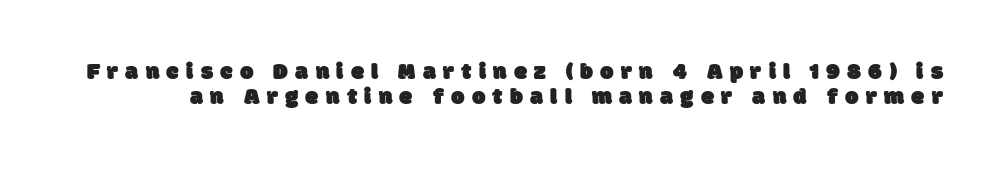
The space between consecutive lines is stingy. Check under the words: just untouched page. Short note: letters widely spaced.
